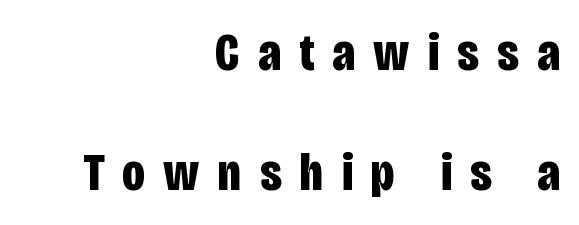
Honestly, the letter spacing is so wide it's the main thing you notice. The strip under each line holds only bare page. The rendering uses a large line-height, opening up the rows. Leftover space on each line is placed entirely before the opening word.
